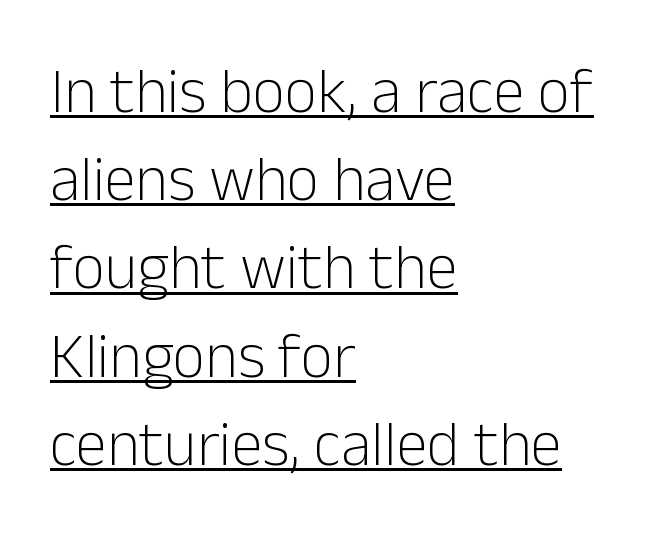
{"serif": "no", "italic": "no", "bold": "no", "weight": "light", "width": "normal", "stroke_contrast": "low", "x_height": "medium", "monospaced": "no", "underline": "yes", "align": "left", "line_spacing": "normal", "line_spacing_ratio": 1.4, "letter_spacing": "normal", "letter_spacing_em": 0.0, "glyph_px": 63}
